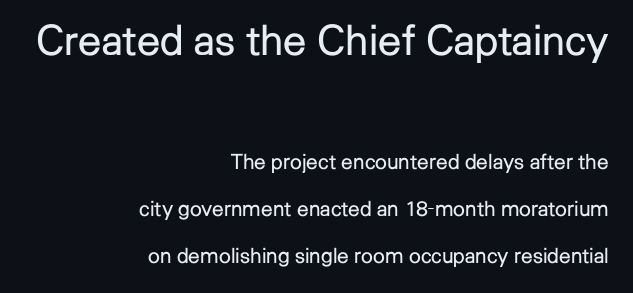
Interline gaps are noticeably wide in this sample. The initial chunk of copy outweighs the following chunk in type size. In terms of letterform style, serifs are entirely absent. In terms of posture, this sample is upright. Students, note that the glyphs here touch the page at normal intervals.
